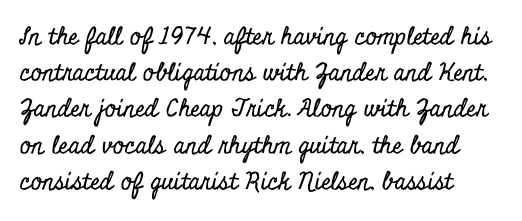
{"underline": "no", "align": "left", "line_spacing": "normal", "line_spacing_ratio": 1.51, "letter_spacing": "normal", "letter_spacing_em": 0.0, "glyph_px": 24}
